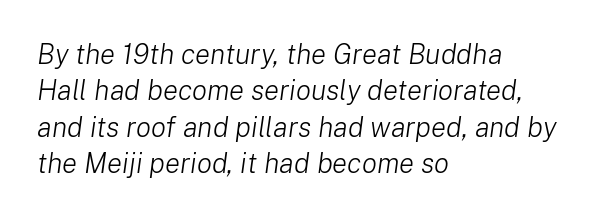
How are the letters spaced? Ordinarily, with no added tracking. Heaviness? Minimal to ordinary, like unemphasized prose. Line beginnings align vertically; line endings do not. Just letters on the line, the space beneath them empty. The lettering tilts uniformly, giving the passage an italic look.
